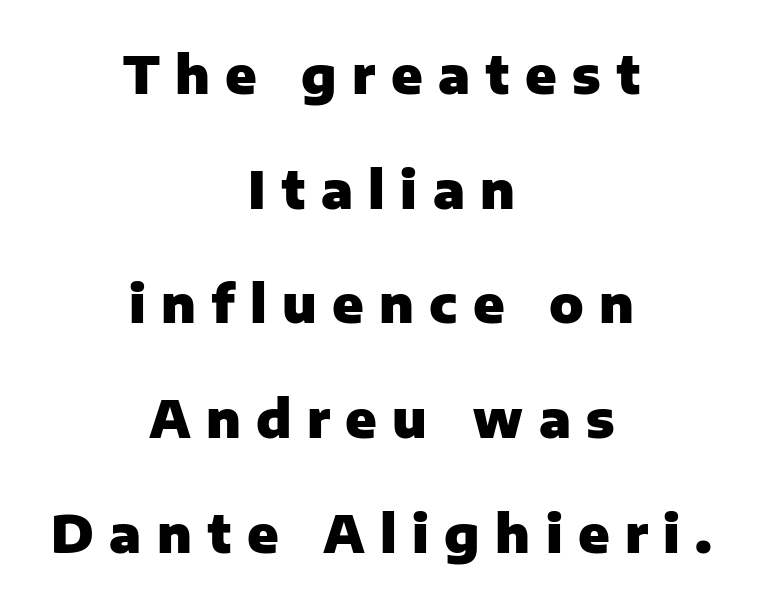
{"serif": "no", "italic": "no", "bold": "yes", "weight": "heavy", "width": "normal", "stroke_contrast": "low", "x_height": "medium", "monospaced": "no", "underline": "no", "align": "center", "line_spacing": "loose", "line_spacing_ratio": 2.25, "letter_spacing": "wide", "letter_spacing_em": 0.3, "glyph_px": 51}
